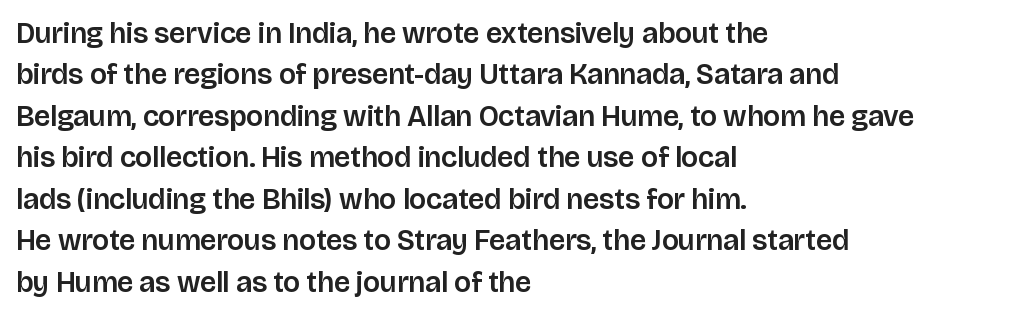
Q: Is the text italic (slanted)? A: No, it is upright.
Q: Is the typeface a serif or a sans-serif typeface? A: Sans-serif.
Q: Is the text underlined? A: No.
Q: How is the paragraph aligned? A: Left-aligned.
Q: Is the spacing between letters normal or unusually wide? A: Normal.
Q: Is the spacing between lines tight, normal or loose? A: Normal.
Q: Width (condensed, normal, or wide)? A: Normal.
Q: Stroke contrast? A: Low.
Q: x-height? A: Large.
Q: Monospaced? A: No.
